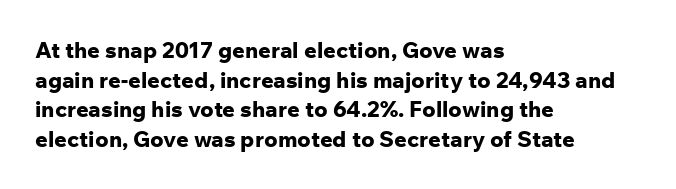
{"italic": "no", "bold": "yes", "underline": "no", "align": "left", "line_spacing": "normal", "line_spacing_ratio": 1.35, "letter_spacing": "normal", "letter_spacing_em": 0.0, "glyph_px": 22}
